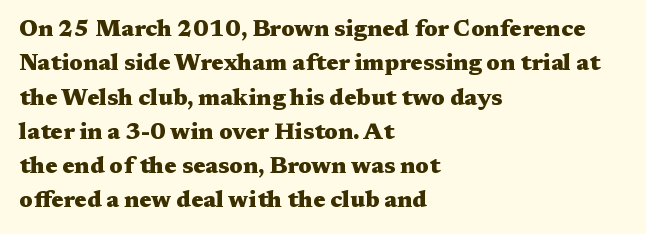
Q: Is the text bold? A: Yes.
Q: Is the text italic (slanted)? A: No, it is upright.
Q: Is the text underlined? A: No.
Q: How is the paragraph aligned? A: Left-aligned.
Q: Is the spacing between letters normal or unusually wide? A: Normal.
Q: Is the spacing between lines tight, normal or loose? A: Normal.
